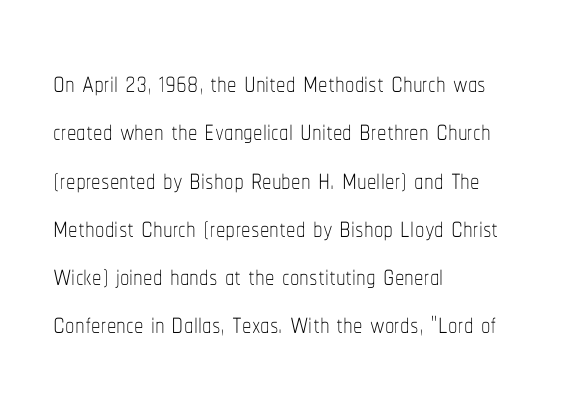
The image shows 38 px thin, condensed type, upright; set left-aligned, normal line spacing (1.27x), normal letter spacing, not underlined; low stroke contrast and a medium x-height.
